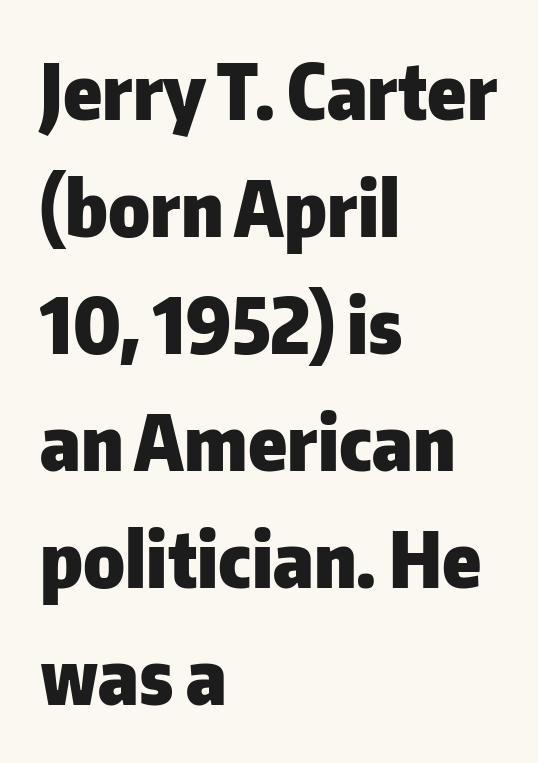
The image shows 77 px heavy sans-serif type, upright; set left-aligned, normal line spacing (1.52x), normal letter spacing, not underlined; low stroke contrast and a medium x-height.
